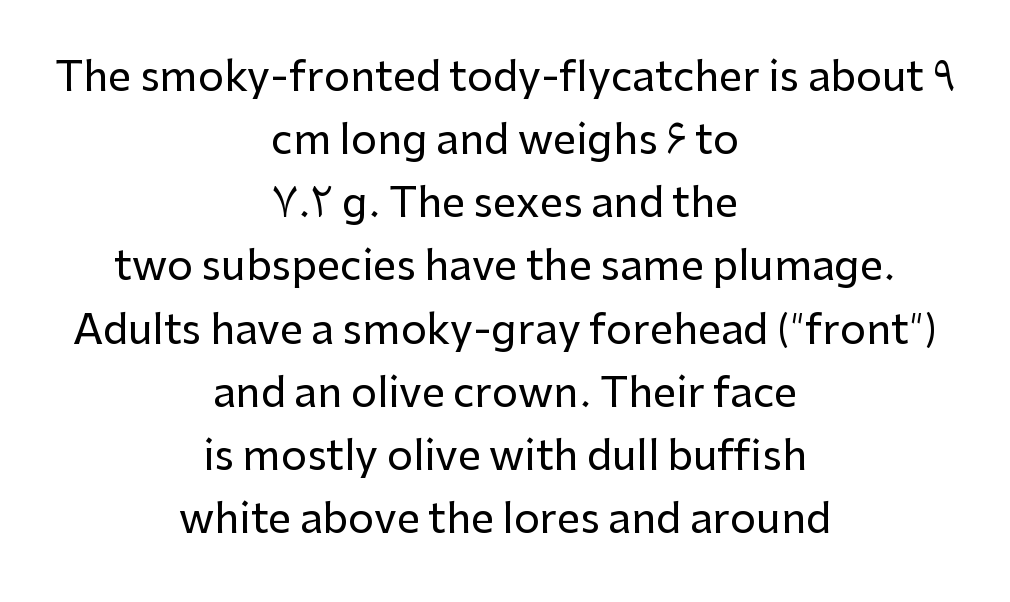
Looks like regular typesetting: each glyph gets only the width it needs. Upright lettering throughout. The typesetter chose a symmetrical, centered arrangement here. Serifs: no, the terminals of the letterforms are clean. Letters rest on an invisible, unmarked baseline.
